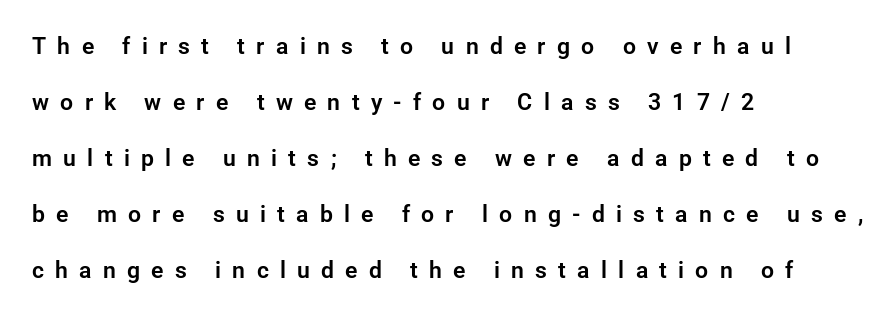
The image shows 23 px text type, upright; set left-aligned, loose line spacing (2.44x), unusually wide letter spacing (+0.49 em), not underlined.
